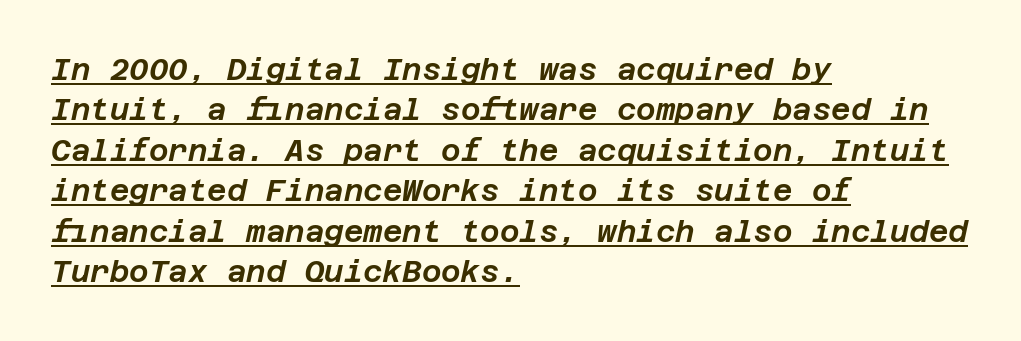
The image shows 30 px text type, italic (leaning right); set left-aligned, normal line spacing (1.35x), normal letter spacing, underlined; low stroke contrast and a large x-height.
